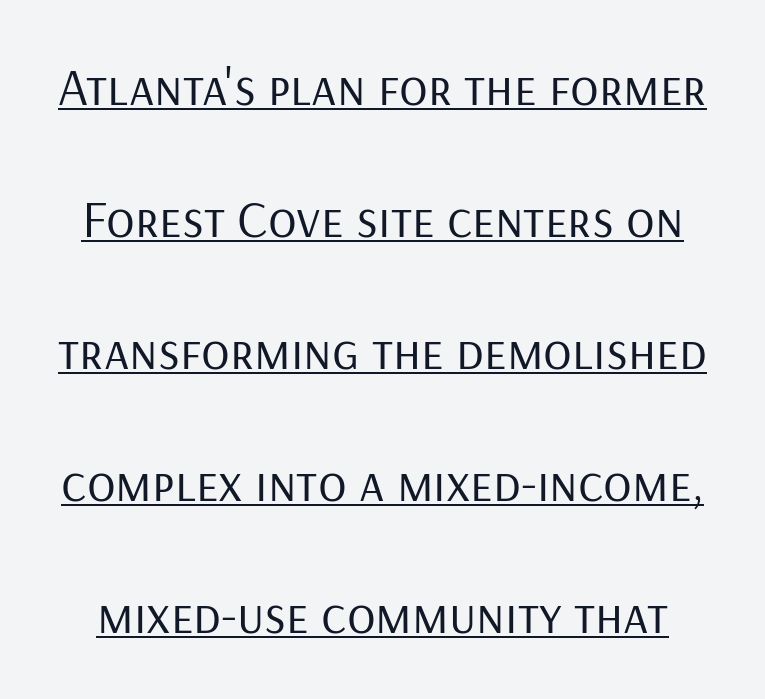
The face used here appears with an underline applied. Tracking here is standard; glyphs follow each other at the usual distance. Varying glyph widths throughout — classic text-font behaviour. When letters stand straight like this, we call the style roman or upright.
